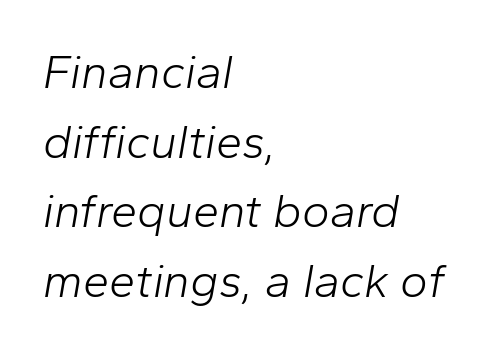
{"italic": "yes", "lean": "right", "slant_degrees": 10, "bold": "no", "weight": "light", "width": "normal", "stroke_contrast": "low", "x_height": "medium", "monospaced": "no", "underline": "no", "align": "left", "line_spacing": "normal", "line_spacing_ratio": 1.48, "letter_spacing": "normal", "letter_spacing_em": 0.0, "glyph_px": 47}
